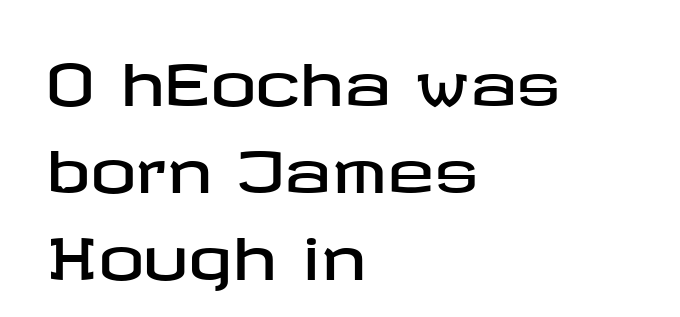
The lines in this sample share a left origin and differ only in where they stop. Does extra space separate the letters? No, they use regular spacing. Summary of vertical rhythm: regular, with standard interline spacing. This sample uses a sans-serif face. Bare-footed words on every line. Every character sits straight up, as roman type does.
